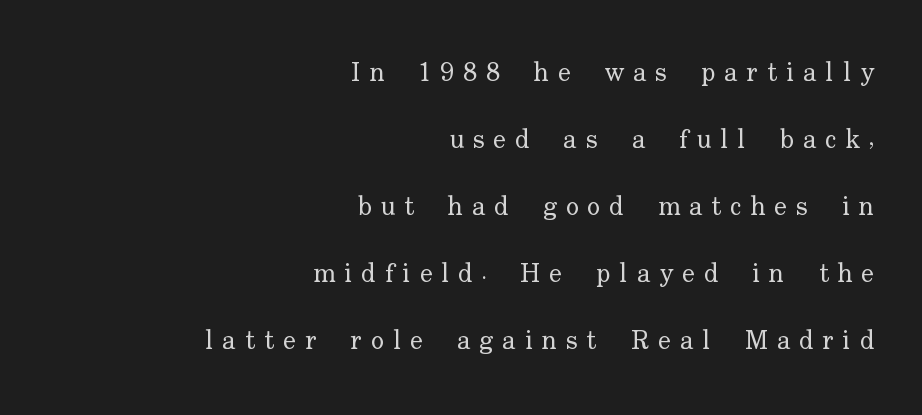
Q: Is the text bold? A: No.
Q: Is the text italic (slanted)? A: No, it is upright.
Q: Is the text underlined? A: No.
Q: How is the paragraph aligned? A: Right-aligned.
Q: Is the spacing between letters normal or unusually wide? A: Unusually wide.
Q: Is the spacing between lines tight, normal or loose? A: Loose.
